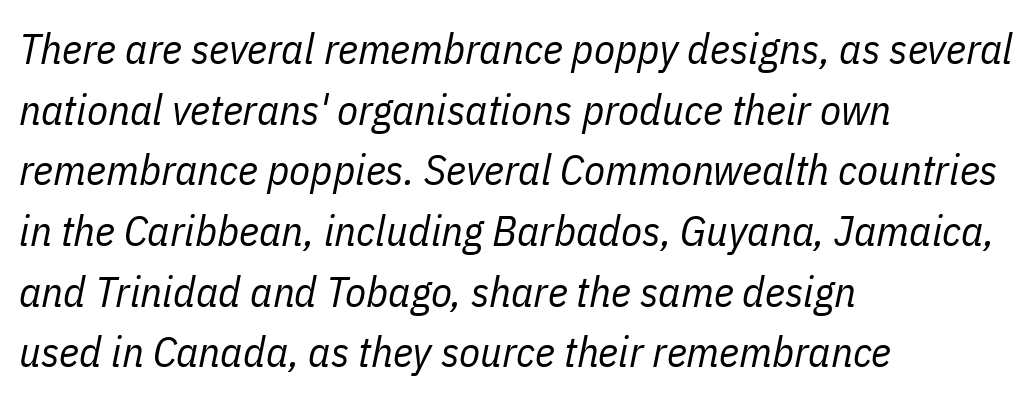
Q: Is the text bold? A: No.
Q: Is the text italic (slanted)? A: Yes, it leans right by about 11 degrees.
Q: Is the text underlined? A: No.
Q: How is the paragraph aligned? A: Left-aligned.
Q: Is the spacing between letters normal or unusually wide? A: Normal.
Q: Is the spacing between lines tight, normal or loose? A: Normal.
Q: Width (condensed, normal, or wide)? A: Condensed.
Q: Stroke contrast? A: Low.
Q: x-height? A: Medium.
Q: Monospaced? A: No.
